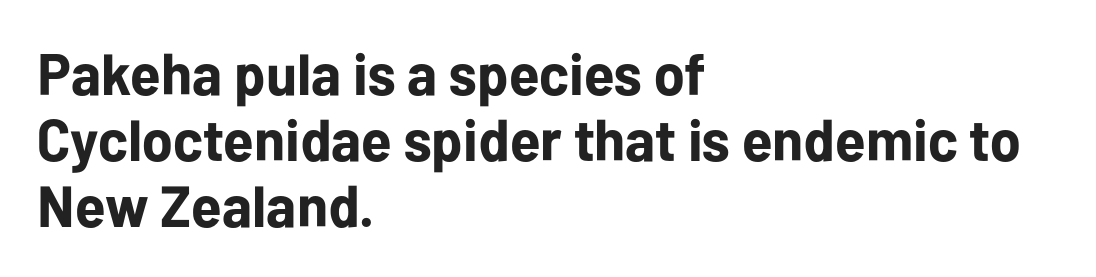
Q: Is the text bold? A: Yes.
Q: Is the text italic (slanted)? A: No, it is upright.
Q: Is the typeface a serif or a sans-serif typeface? A: Sans-serif.
Q: Is the text underlined? A: No.
Q: How is the paragraph aligned? A: Left-aligned.
Q: Is the spacing between letters normal or unusually wide? A: Normal.
Q: Is the spacing between lines tight, normal or loose? A: Tight.
Q: Width (condensed, normal, or wide)? A: Normal.
Q: Stroke contrast? A: Low.
Q: x-height? A: Medium.
Q: Monospaced? A: No.
